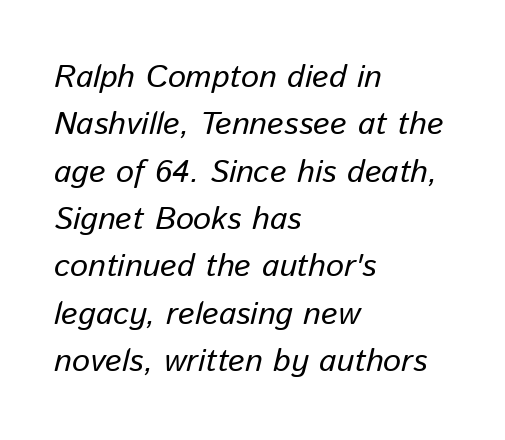
{"italic": "yes", "lean": "right", "slant_degrees": 13, "bold": "no", "weight": "regular", "width": "normal", "stroke_contrast": "low", "x_height": "medium", "monospaced": "no", "underline": "no", "align": "left", "line_spacing": "normal", "line_spacing_ratio": 1.48, "letter_spacing": "normal", "letter_spacing_em": 0.0, "glyph_px": 32}
